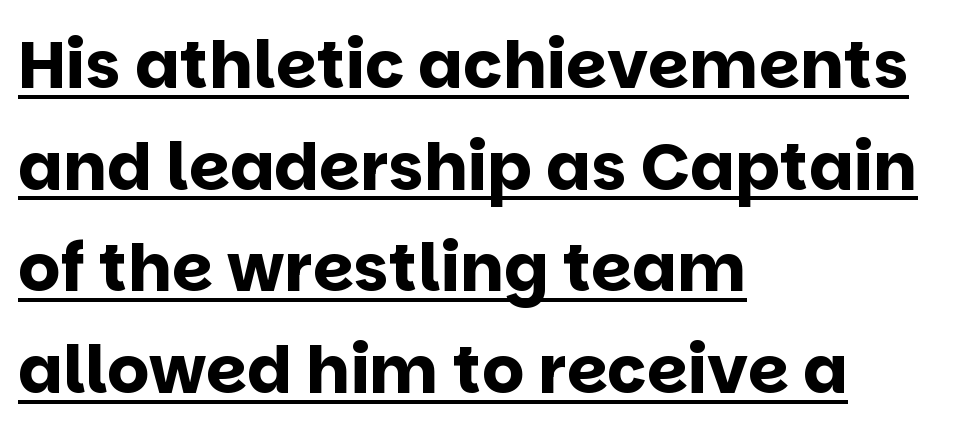
{"serif": "no", "italic": "no", "bold": "yes", "weight": "bold", "width": "normal", "stroke_contrast": "low", "x_height": "large", "monospaced": "no", "underline": "yes", "align": "left", "line_spacing": "normal", "line_spacing_ratio": 1.54, "letter_spacing": "normal", "letter_spacing_em": 0.0, "glyph_px": 66}
